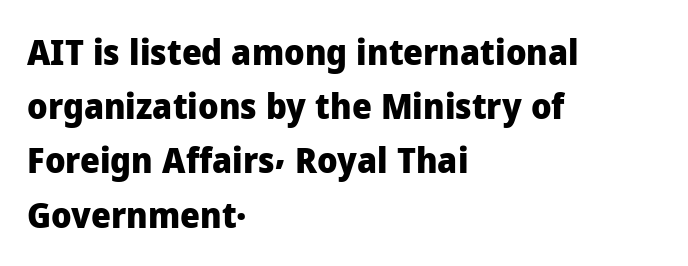
The image shows 35 px heavy sans-serif type, upright; set left-aligned, normal line spacing (1.55x), normal letter spacing, not underlined; low stroke contrast and a medium x-height.
